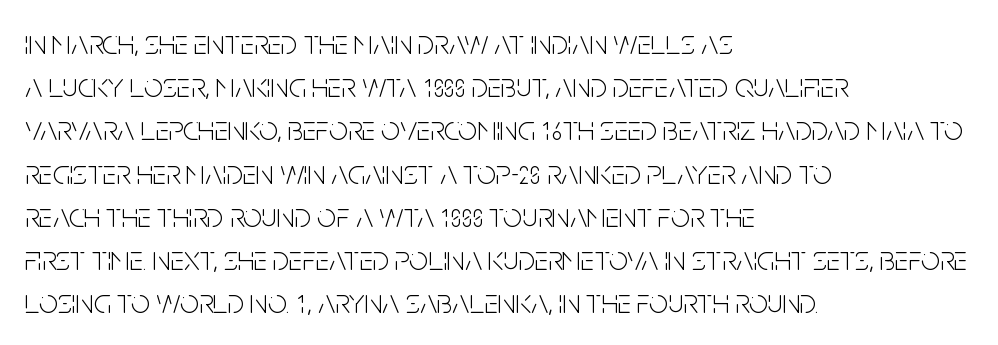
{"serif": "no", "italic": "no", "bold": "no", "weight": "light", "width": "condensed", "stroke_contrast": "low", "x_height": "large", "monospaced": "no", "underline": "no", "align": "left", "line_spacing": "normal", "line_spacing_ratio": 1.27, "letter_spacing": "normal", "letter_spacing_em": 0.0, "glyph_px": 34}
